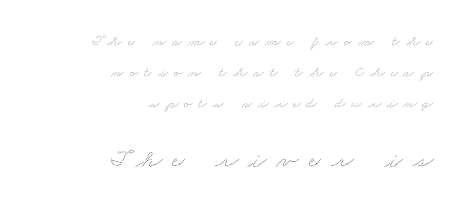
The image shows 26 px text type; set right-aligned, loose line spacing (2.07x), unusually wide letter spacing (+0.4 em), not underlined; the second (bottom) block is 1.73x larger.
